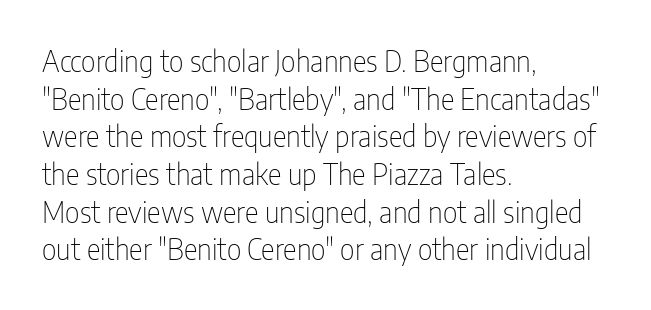
The image shows 29 px thin, condensed sans-serif type, upright; set left-aligned, normal line spacing (1.3x), normal letter spacing, not underlined; low stroke contrast and a medium x-height.
